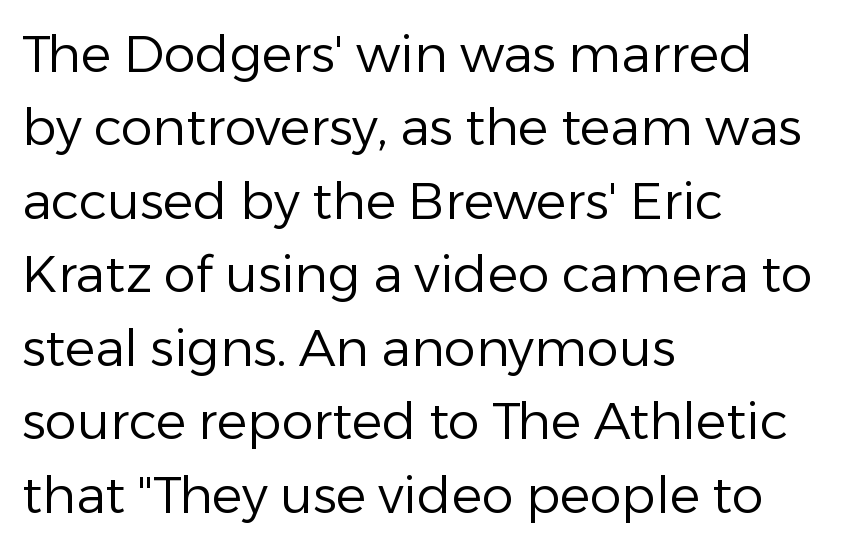
Q: Is the text bold? A: No.
Q: Is the text italic (slanted)? A: No, it is upright.
Q: Is the typeface a serif or a sans-serif typeface? A: Sans-serif.
Q: Is the text underlined? A: No.
Q: How is the paragraph aligned? A: Left-aligned.
Q: Is the spacing between letters normal or unusually wide? A: Normal.
Q: Is the spacing between lines tight, normal or loose? A: Normal.
Q: Width (condensed, normal, or wide)? A: Normal.
Q: Stroke contrast? A: Low.
Q: x-height? A: Medium.
Q: Monospaced? A: No.
